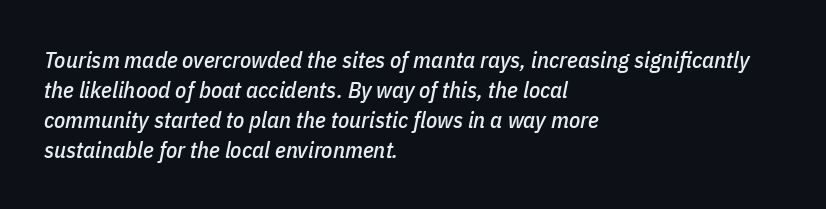
Q: Is the text italic (slanted)? A: Yes, it leans right by about 11 degrees.
Q: Is the text underlined? A: No.
Q: How is the paragraph aligned? A: Left-aligned.
Q: Is the spacing between letters normal or unusually wide? A: Normal.
Q: Is the spacing between lines tight, normal or loose? A: Normal.
